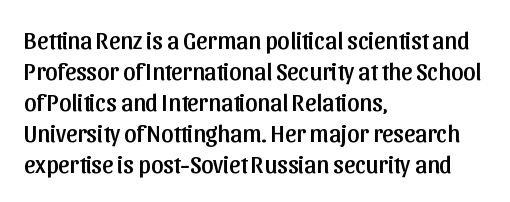
The rag falls on the right side of this text block. How would I describe the line gaps? Plain and ordinary. Ordinary non-slanted type is in use. The gaps between neighbouring characters are ordinary and unremarkable.
